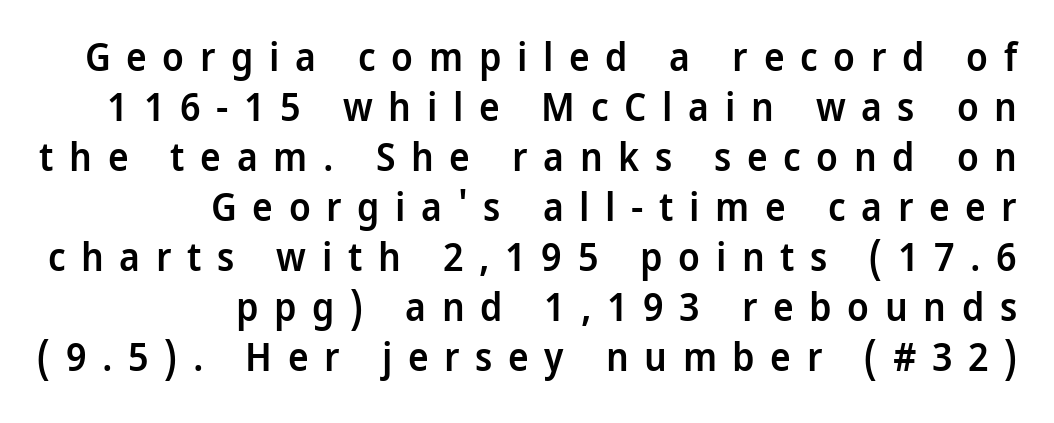
The image shows 39 px semibold sans-serif type, upright; set right-aligned, normal line spacing (1.28x), unusually wide letter spacing (+0.4 em), not underlined; low stroke contrast and a medium x-height.
